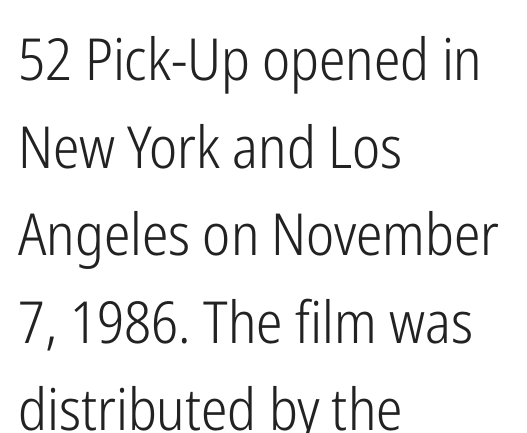
{"serif": "no", "italic": "no", "bold": "no", "weight": "light", "width": "condensed", "stroke_contrast": "low", "x_height": "medium", "monospaced": "no", "underline": "no", "align": "left", "line_spacing": "normal", "line_spacing_ratio": 1.51, "letter_spacing": "normal", "letter_spacing_em": 0.0, "glyph_px": 58}
